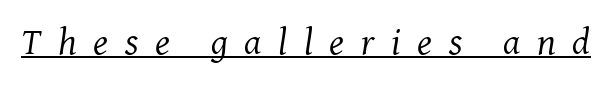
The image shows 38 px regular-weight serif type, italic (leaning right); set unusually wide letter spacing (+0.44 em), underlined; medium stroke contrast and a medium x-height.
